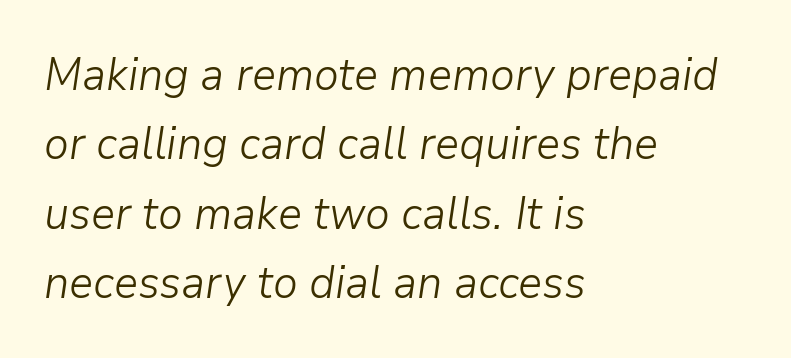
Emphasis-style slanted type is in use. Underline: absent. A typesetter would call this proportional, since set widths differ per character. No chunkiness to these letters — they're not bold.
